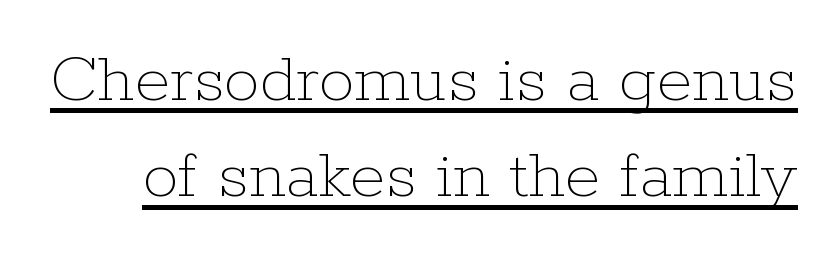
The image shows 72 px thin type, upright; set normal line spacing (1.34x), normal letter spacing, underlined; low stroke contrast and a medium x-height.
